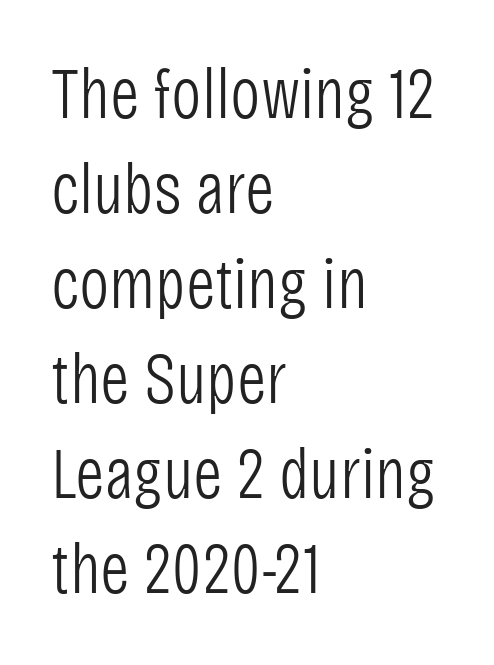
The passage shown is not underscored anywhere. Unlike italic type, these characters show no tilt at all. Default kerning and tracking; the words read as compact shapes. Spacing verdict: proportional, widths tailored to each character.
